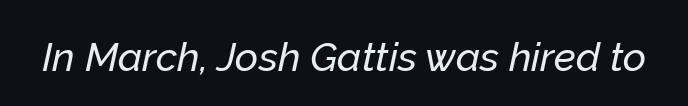
Italic: yes, the glyphs are oblique. Spacing verdict: proportional, widths tailored to each character. Default kerning and tracking; the words read as compact shapes. No word sits above an underline.
